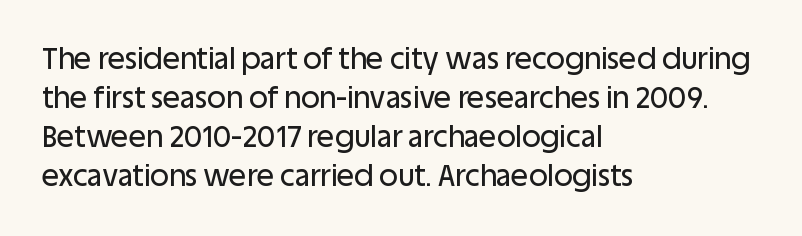
{"serif": "no", "italic": "no", "width": "normal", "stroke_contrast": "low", "x_height": "large", "monospaced": "no", "underline": "no", "align": "left", "line_spacing": "normal", "line_spacing_ratio": 1.35, "letter_spacing": "normal", "letter_spacing_em": 0.0, "glyph_px": 29}
